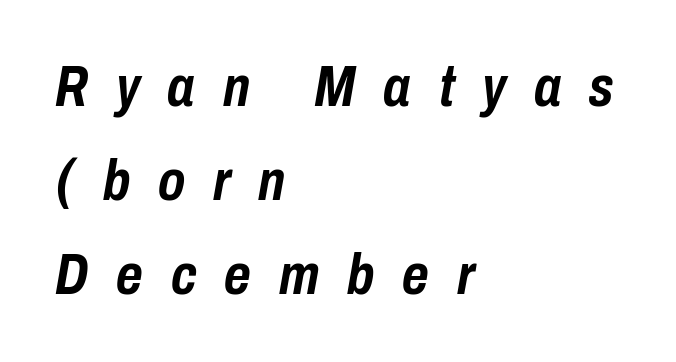
{"italic": "yes", "lean": "right", "slant_degrees": 10, "bold": "yes", "weight": "semibold", "width": "condensed", "stroke_contrast": "low", "x_height": "medium", "monospaced": "no", "underline": "no", "align": "left", "line_spacing": "normal", "line_spacing_ratio": 1.65, "letter_spacing": "wide", "letter_spacing_em": 0.49, "glyph_px": 57}
